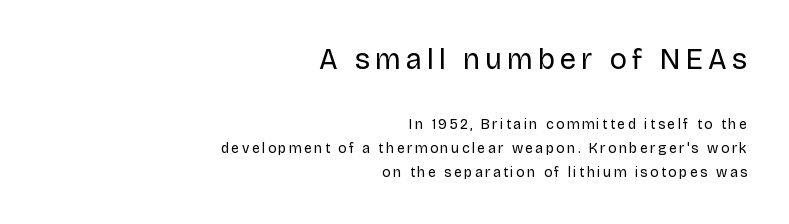
Between these two stacked blocks, the higher one wins on size. Is the type heavy? It reads as light-to-regular instead. Underline: absent. Posture: straight, roman, zero tilt. This sample uses a sans-serif face.
